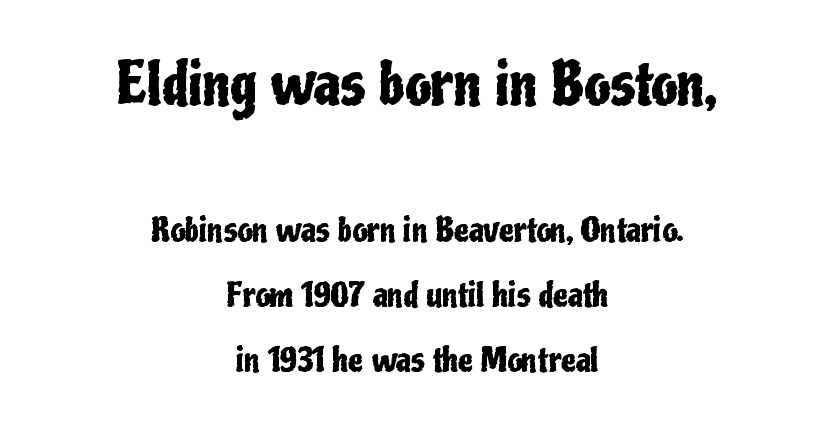
Q: Is the text italic (slanted)? A: No, it is upright.
Q: Is the typeface a serif or a sans-serif typeface? A: Sans-serif.
Q: Is the text underlined? A: No.
Q: How is the paragraph aligned? A: Centered.
Q: Is the spacing between letters normal or unusually wide? A: Normal.
Q: Is the spacing between lines tight, normal or loose? A: Loose.
Q: Which block of text is set in a larger size, the first (top) or the second (bottom)? A: The first (top) one.
Q: Width (condensed, normal, or wide)? A: Condensed.
Q: Stroke contrast? A: Low.
Q: x-height? A: Medium.
Q: Monospaced? A: No.
